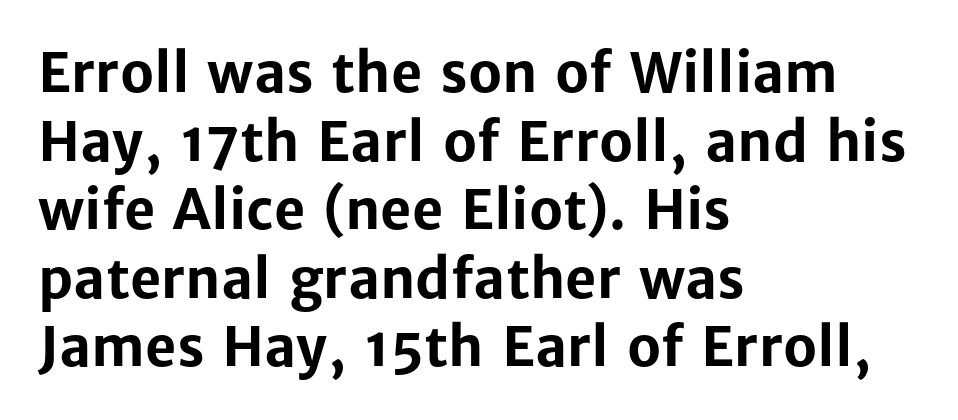
The image shows 54 px bold sans-serif type, upright; set left-aligned, normal line spacing (1.27x), normal letter spacing, not underlined; low stroke contrast and a medium x-height.
